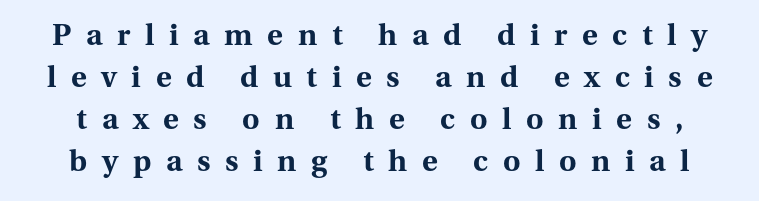
Q: Is the text bold? A: Yes.
Q: Is the text italic (slanted)? A: No, it is upright.
Q: Is the typeface a serif or a sans-serif typeface? A: Serif.
Q: Is the text underlined? A: No.
Q: Is the spacing between letters normal or unusually wide? A: Unusually wide.
Q: Is the spacing between lines tight, normal or loose? A: Normal.
Q: Width (condensed, normal, or wide)? A: Normal.
Q: Stroke contrast? A: Medium.
Q: x-height? A: Medium.
Q: Monospaced? A: No.
